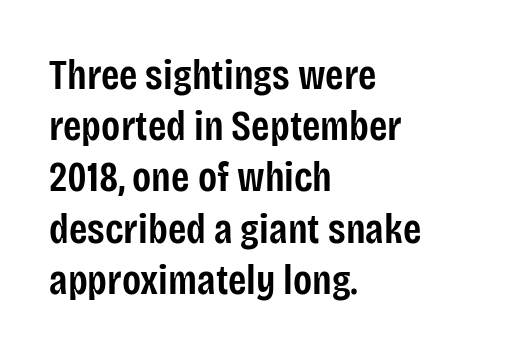
Q: Is the text bold? A: Semi-bold.
Q: Is the text italic (slanted)? A: No, it is upright.
Q: Is the typeface a serif or a sans-serif typeface? A: Sans-serif.
Q: Is the text underlined? A: No.
Q: How is the paragraph aligned? A: Left-aligned.
Q: Is the spacing between letters normal or unusually wide? A: Normal.
Q: Width (condensed, normal, or wide)? A: Condensed.
Q: Stroke contrast? A: Low.
Q: x-height? A: Large.
Q: Monospaced? A: No.
